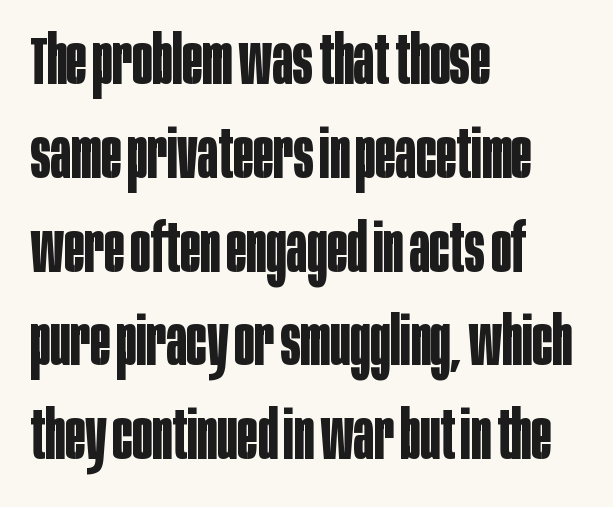
This is heavy type, rendered in bold. The block of text has a typical density, with ordinary space between rows. The typesetter chose a ragged-right arrangement here. Clear beneath every line of the passage. Nope, no serifs anywhere on these letters. Posture: upright roman.
